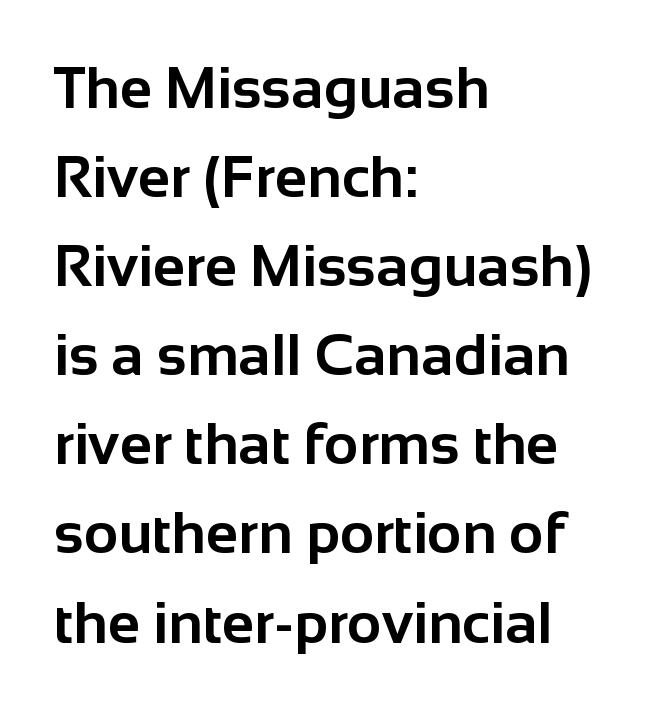
Q: Is the text bold? A: Yes.
Q: Is the text italic (slanted)? A: No, it is upright.
Q: Is the typeface a serif or a sans-serif typeface? A: Sans-serif.
Q: Is the text underlined? A: No.
Q: How is the paragraph aligned? A: Left-aligned.
Q: Is the spacing between letters normal or unusually wide? A: Normal.
Q: Is the spacing between lines tight, normal or loose? A: Normal.
Q: Width (condensed, normal, or wide)? A: Normal.
Q: Stroke contrast? A: Low.
Q: x-height? A: Medium.
Q: Monospaced? A: No.
